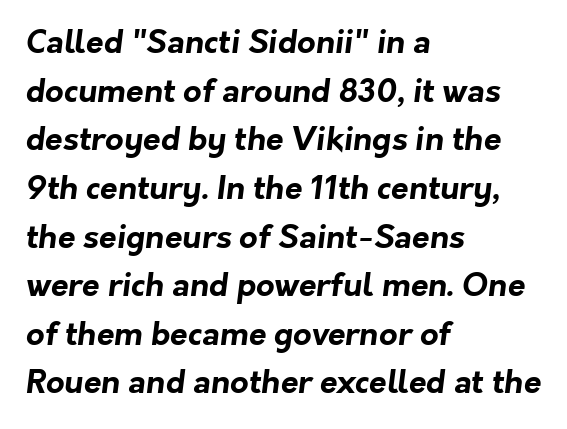
{"serif": "no", "bold": "yes", "weight": "bold", "width": "normal", "stroke_contrast": "low", "x_height": "medium", "monospaced": "no", "underline": "no", "align": "left", "line_spacing": "normal", "line_spacing_ratio": 1.52, "letter_spacing": "normal", "letter_spacing_em": 0.0, "glyph_px": 32}
